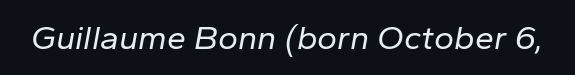
Q: Is the text bold? A: No.
Q: Is the text italic (slanted)? A: Yes, it leans right by about 10 degrees.
Q: Is the text underlined? A: No.
Q: Is the spacing between letters normal or unusually wide? A: Normal.
Q: Width (condensed, normal, or wide)? A: Normal.
Q: Stroke contrast? A: Low.
Q: x-height? A: Medium.
Q: Monospaced? A: No.
